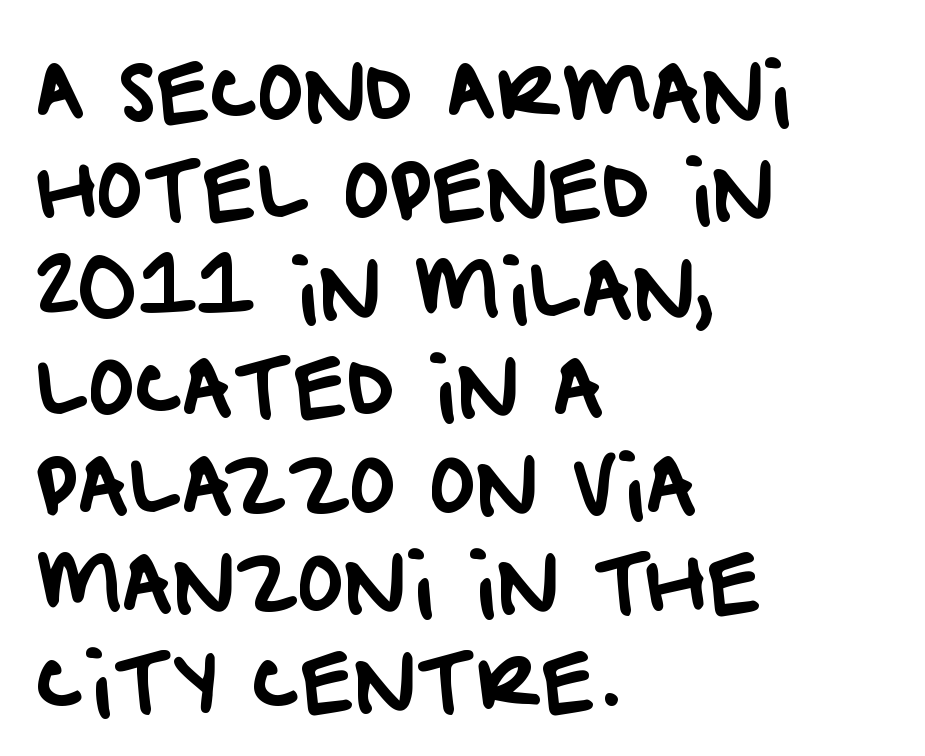
The string is rendered with underlining switched off. Typographically, this falls in the sans-serif category. Spacing between characters is what you'd get straight out of the box. Character widths vary here, with narrow letters taking less room than wide ones.
